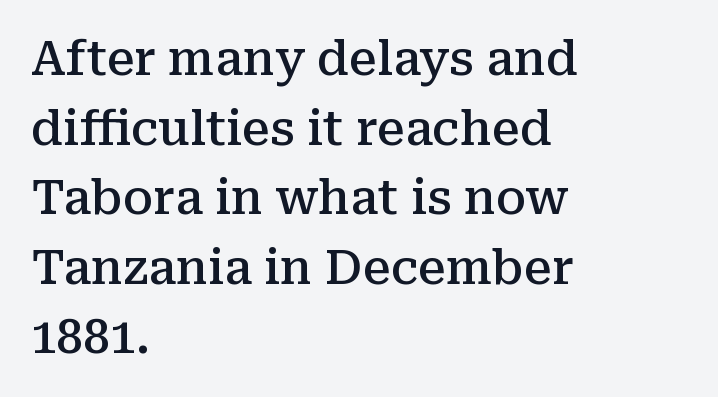
Q: Is the text bold? A: Semi-bold.
Q: Is the text italic (slanted)? A: No, it is upright.
Q: Is the typeface a serif or a sans-serif typeface? A: Serif.
Q: Is the text underlined? A: No.
Q: How is the paragraph aligned? A: Left-aligned.
Q: Is the spacing between letters normal or unusually wide? A: Normal.
Q: Is the spacing between lines tight, normal or loose? A: Normal.
Q: Width (condensed, normal, or wide)? A: Normal.
Q: Stroke contrast? A: Medium.
Q: x-height? A: Medium.
Q: Monospaced? A: No.
